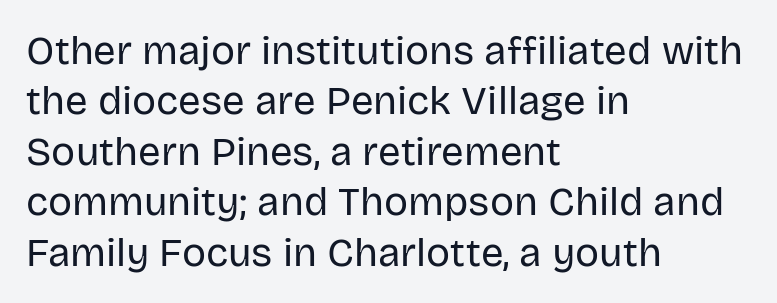
Q: Is the text bold? A: No.
Q: Is the text italic (slanted)? A: No, it is upright.
Q: Is the typeface a serif or a sans-serif typeface? A: Sans-serif.
Q: Is the text underlined? A: No.
Q: How is the paragraph aligned? A: Left-aligned.
Q: Is the spacing between letters normal or unusually wide? A: Normal.
Q: Is the spacing between lines tight, normal or loose? A: Normal.
Q: Width (condensed, normal, or wide)? A: Normal.
Q: Stroke contrast? A: Low.
Q: x-height? A: Large.
Q: Monospaced? A: No.
